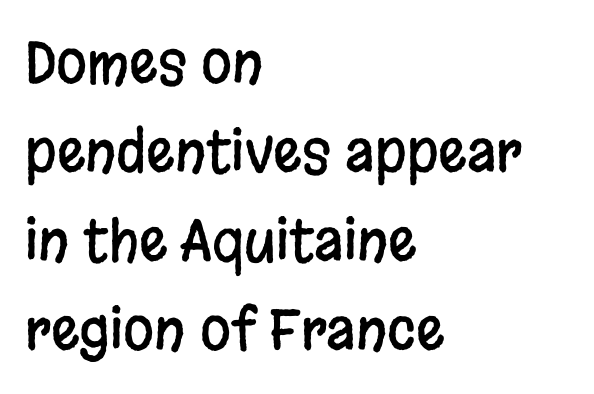
The image shows 56 px condensed sans-serif type, upright; set left-aligned, normal line spacing (1.59x), normal letter spacing, not underlined; low stroke contrast and a large x-height.
